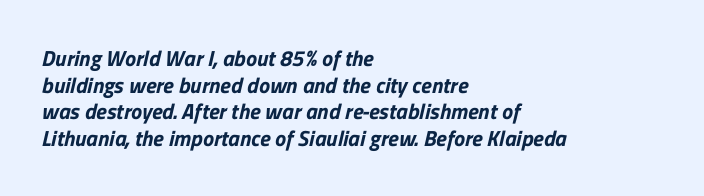
Left-aligned paragraph, ragged on the right. Descenders are the only things crossing below the line. A typesetter would call this zero additional tracking.
